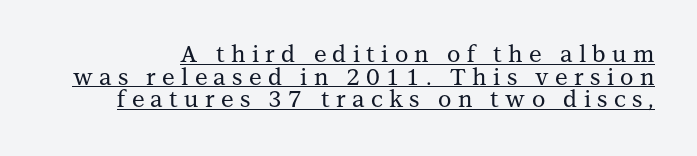
Decoration check: the copy is underlined. The type sits square on the baseline with zero lean. The block of text is dense from top to bottom, with scant space between rows. The gaps between neighbouring characters are conspicuously large.
